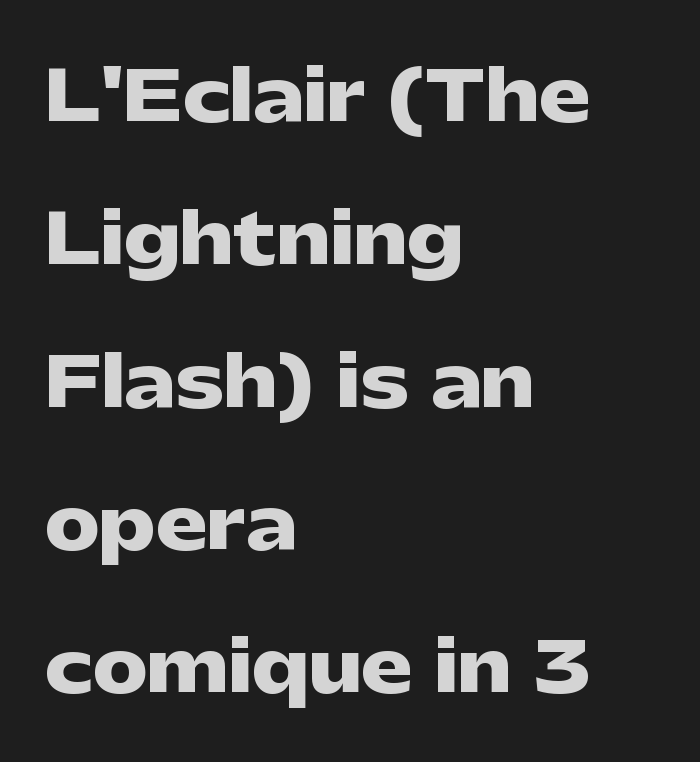
The image shows 69 px heavy, wide sans-serif type, upright; set left-aligned, loose line spacing (2.07x), normal letter spacing, not underlined; low stroke contrast and a medium x-height.
